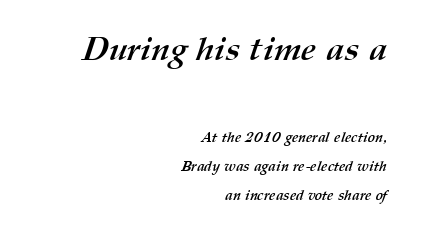
The image shows 33 px semibold type; set right-aligned, loose line spacing (2.08x), normal letter spacing, not underlined; the first (top) block is 2.36x larger; medium stroke contrast and a medium x-height.
